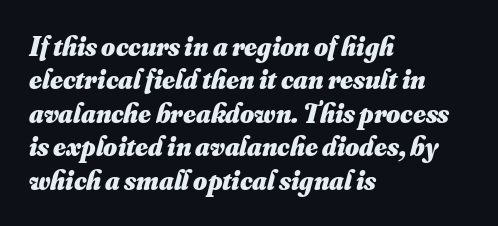
No word sits above an underline. This sample uses plain, unmodified letter spacing. This rendering uses left alignment, leaving the right contour irregular. These lines carry a lot of weight — the face is fully bold.
